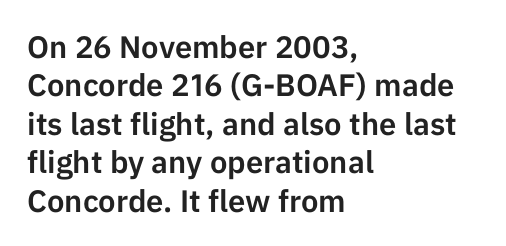
The image shows 31 px sans-serif type, upright; set left-aligned, line spacing 1.24x, normal letter spacing, not underlined; low stroke contrast and a medium x-height.
